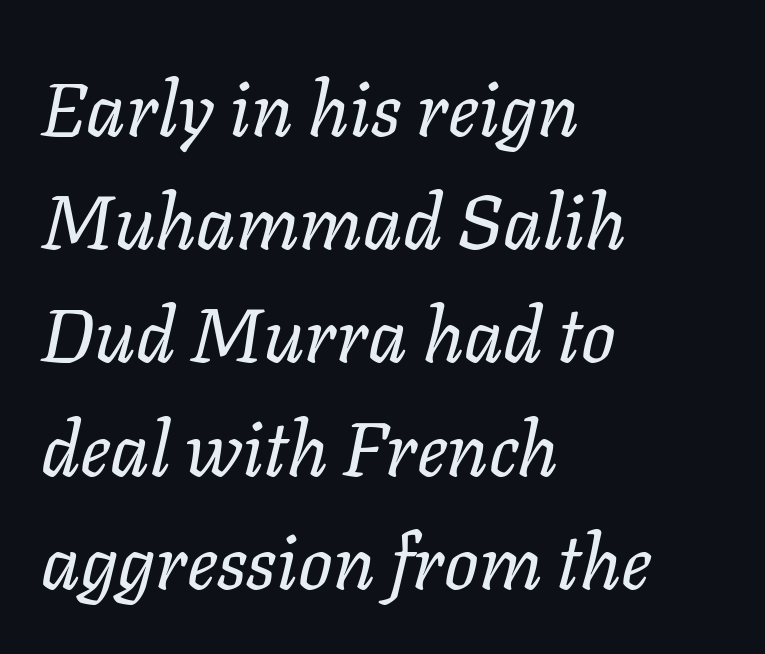
Caption: standard tracking, unaltered. Designer's note — italics engaged. Short and long lines alike share a common starting point at left. Nobody drew a line under any word here.
